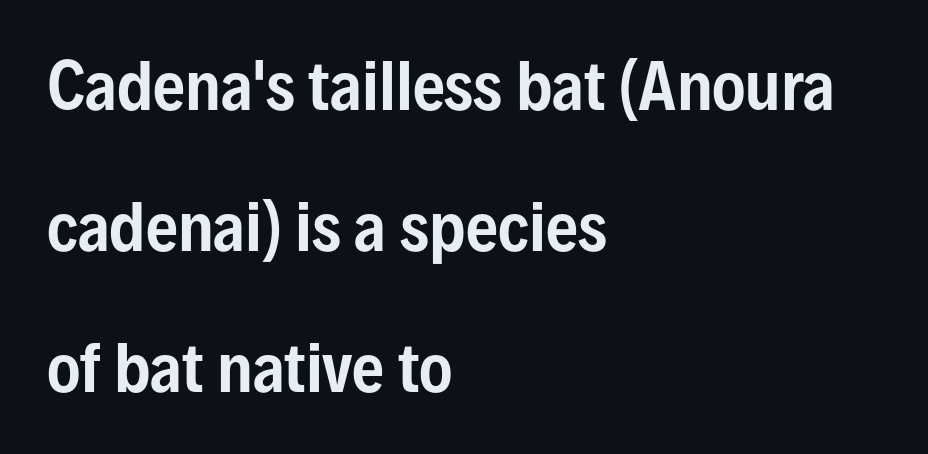
The image shows 63 px condensed sans-serif type, upright; set left-aligned, loose line spacing (2.24x), normal letter spacing, not underlined; low stroke contrast and a medium x-height.
